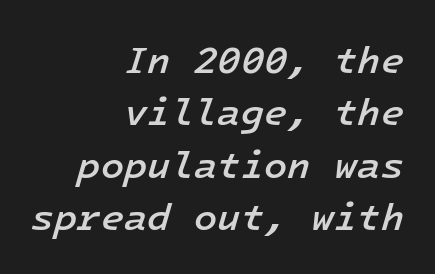
If you drew a ruler down the right edge, every line would touch it. Bare-footed words on every line. There is no visible air inserted between adjacent glyphs. This block has exactly the height ordinary leading produces. You could count columns in this text — the font is strictly monospaced.
